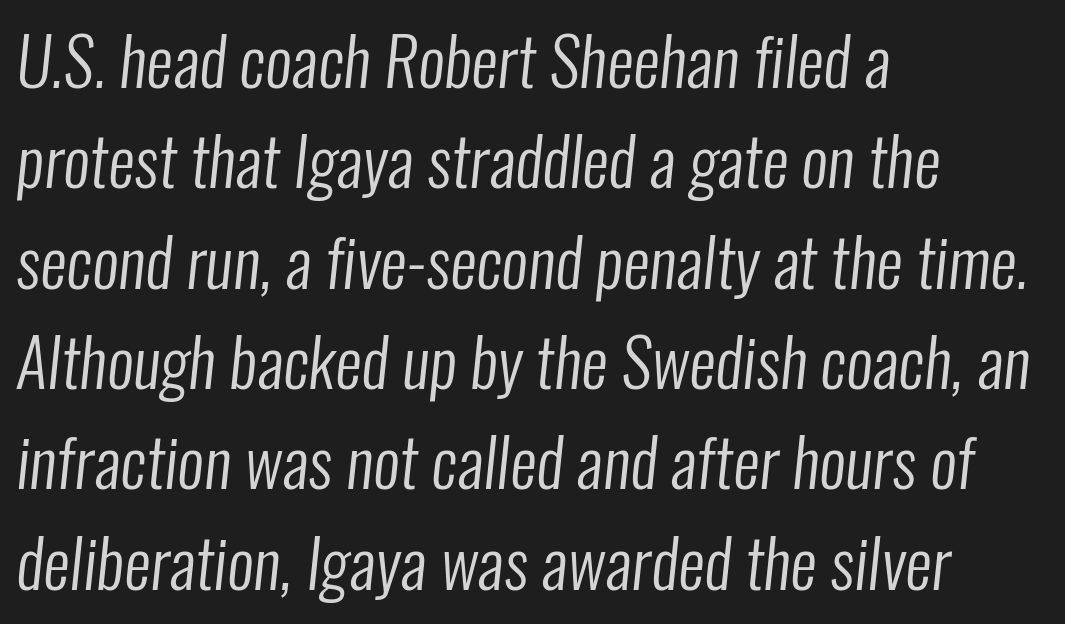
Q: Is the text bold? A: No.
Q: Is the typeface a serif or a sans-serif typeface? A: Sans-serif.
Q: Is the text underlined? A: No.
Q: How is the paragraph aligned? A: Left-aligned.
Q: Is the spacing between letters normal or unusually wide? A: Normal.
Q: Is the spacing between lines tight, normal or loose? A: Normal.
Q: Width (condensed, normal, or wide)? A: Condensed.
Q: Stroke contrast? A: Low.
Q: x-height? A: Medium.
Q: Monospaced? A: No.
